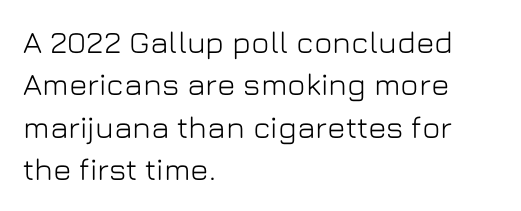
The image shows 31 px sans-serif type, upright; set left-aligned, normal line spacing (1.37x), normal letter spacing, not underlined; low stroke contrast and a medium x-height.
